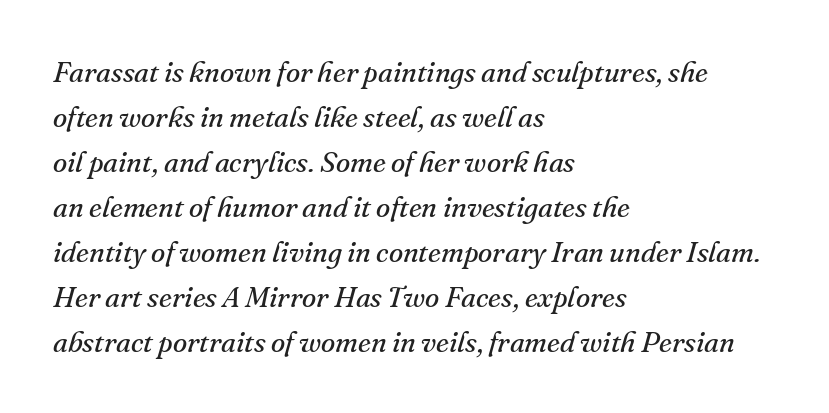
Here the designer chose a conventional face with non-uniform glyph widths. This reads as an unemphasized weight, regular at the heaviest. Rows of type keep a routine distance in the vertical direction. There's an unmistakable incline to the writing here. A clean baseline with only descenders dipping below it.
